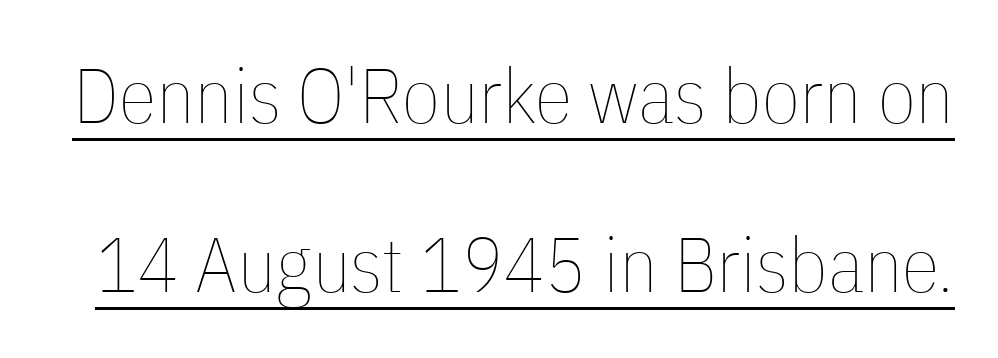
Stroke thickness stays within the range of a standard reading face or lighter. You could call the tracking neutral — neither tight nor loose. The letters advance in unequal steps, a hallmark of proportional type. The block of text is sparse from top to bottom, with ample space between rows. In designer terms, the underline attribute is active on this setting.
